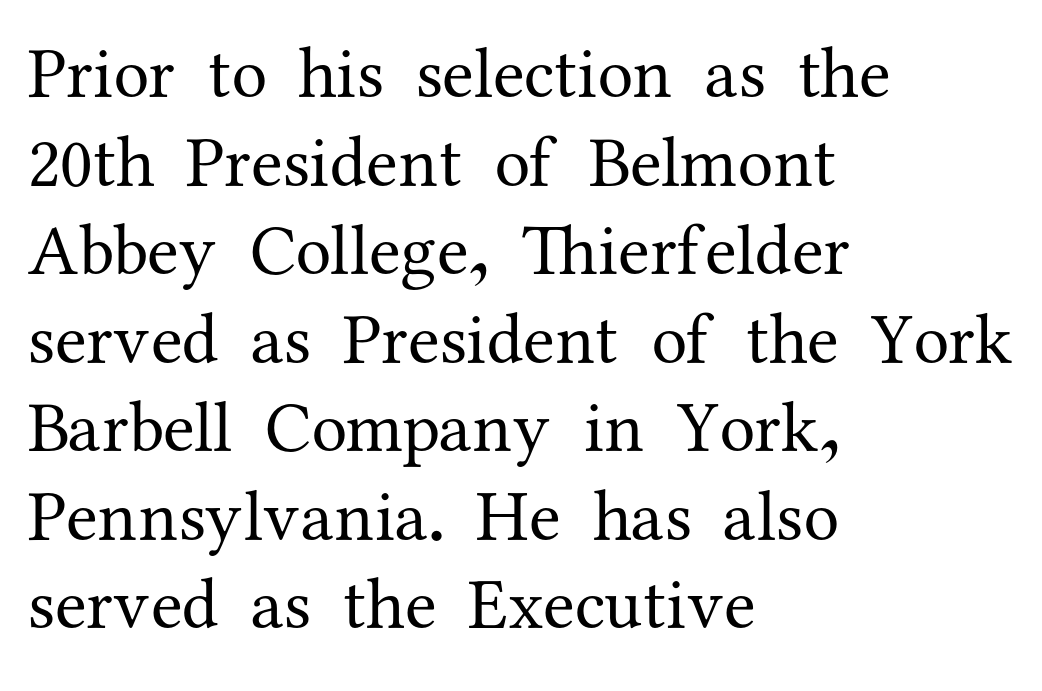
Nobody touched the tracking dial on this one. Nothing heavy about these letters — not bold at all. Is there any slant? The stems are plumb. The letters advance in unequal steps, a hallmark of proportional type. Short and long lines alike share a common starting point at left. Each row of text sits above clean, open space.
